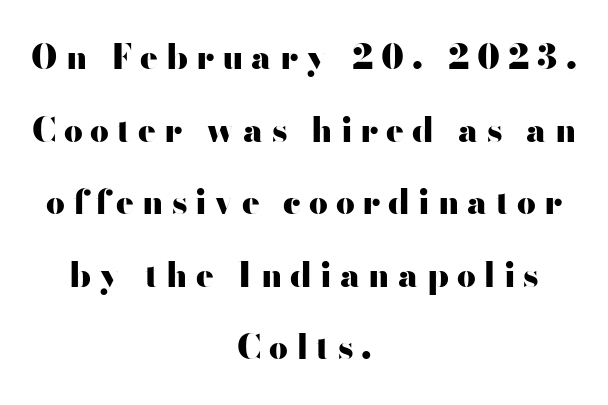
Q: Is the text bold? A: Yes.
Q: Is the text italic (slanted)? A: No, it is upright.
Q: Is the typeface a serif or a sans-serif typeface? A: Serif.
Q: Is the text underlined? A: No.
Q: How is the paragraph aligned? A: Centered.
Q: Is the spacing between letters normal or unusually wide? A: Unusually wide.
Q: Is the spacing between lines tight, normal or loose? A: Loose.
Q: Width (condensed, normal, or wide)? A: Wide.
Q: Stroke contrast? A: High.
Q: x-height? A: Small.
Q: Monospaced? A: No.
